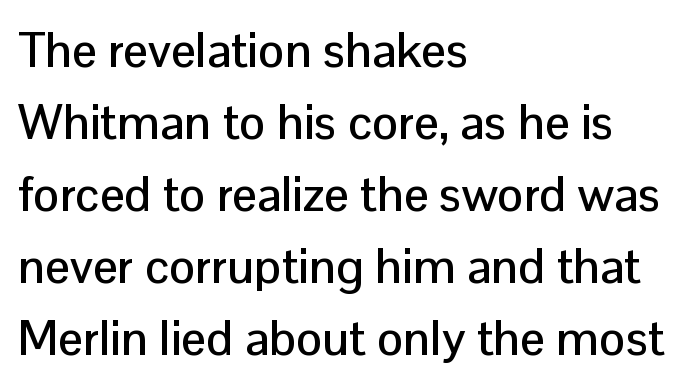
The image shows 49 px sans-serif type, upright; set left-aligned, normal line spacing (1.47x), normal letter spacing, not underlined; low stroke contrast and a medium x-height.
